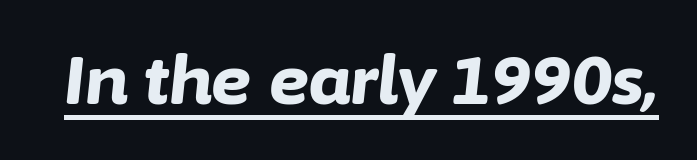
The image shows 68 px bold type, italic (leaning right); set normal letter spacing, underlined; low stroke contrast and a medium x-height.
